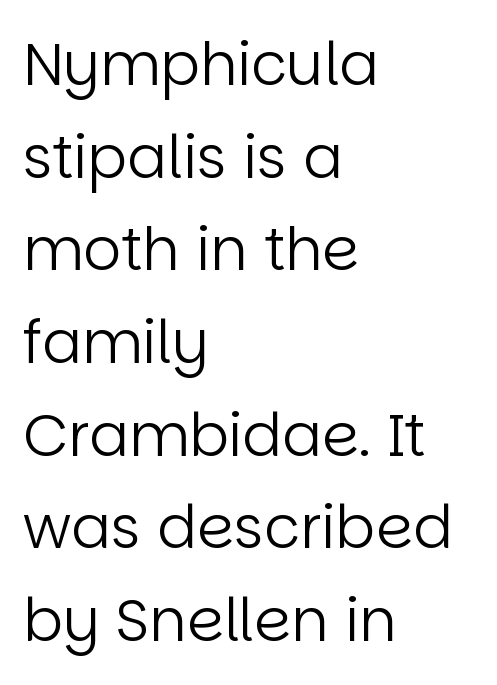
A typesetter would call this proportional, since set widths differ per character. No extra tracking has been applied to these lines. Stem width sits at or under what a default text font uses. The lines in this sample share a left origin and differ only in where they stop. A sans-serif font was chosen for this passage. Posture: vertical.
